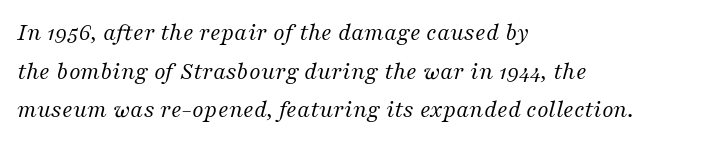
Q: Is the text bold? A: No.
Q: Is the text italic (slanted)? A: Yes, it leans right by about 16 degrees.
Q: Is the text underlined? A: No.
Q: How is the paragraph aligned? A: Left-aligned.
Q: Is the spacing between letters normal or unusually wide? A: Normal.
Q: Is the spacing between lines tight, normal or loose? A: Normal.
